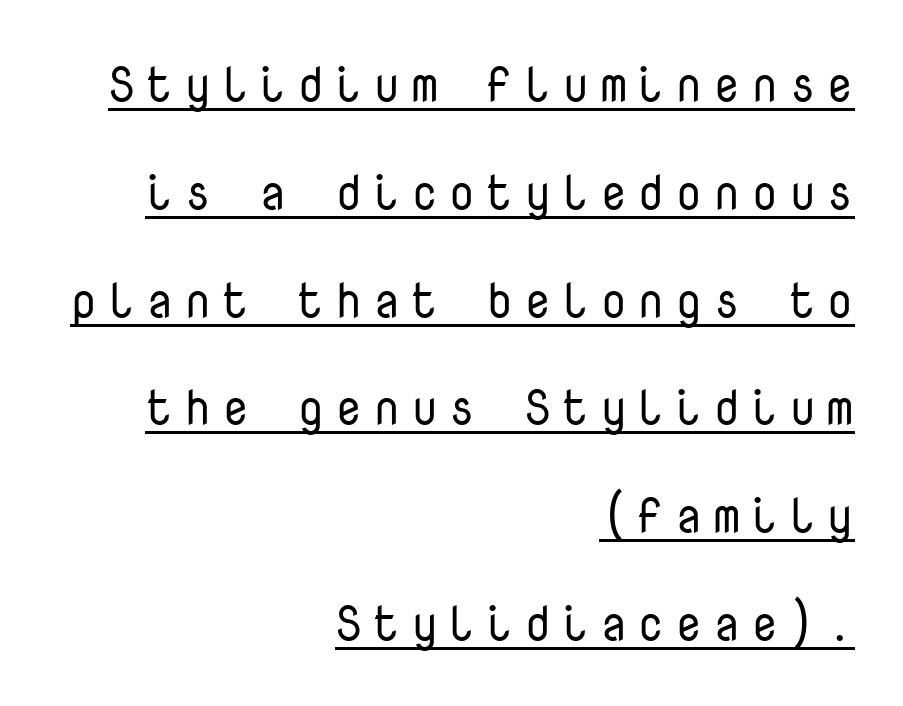
The rendering uses typewriter-style spacing with identical character cells. The string is rendered with underlining switched on. This sample uses an upright cut, with every glyph sitting square on the baseline. Short note: letters widely spaced. Is the block centered? No — it sits flush against the right margin.
